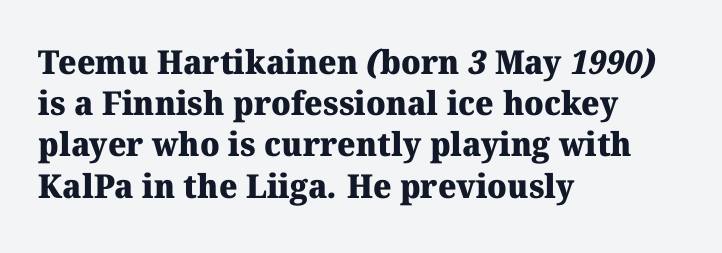
The image shows 33 px heavy serif type; set left-aligned, normal line spacing (1.25x), normal letter spacing, not underlined; medium stroke contrast and a medium x-height.
